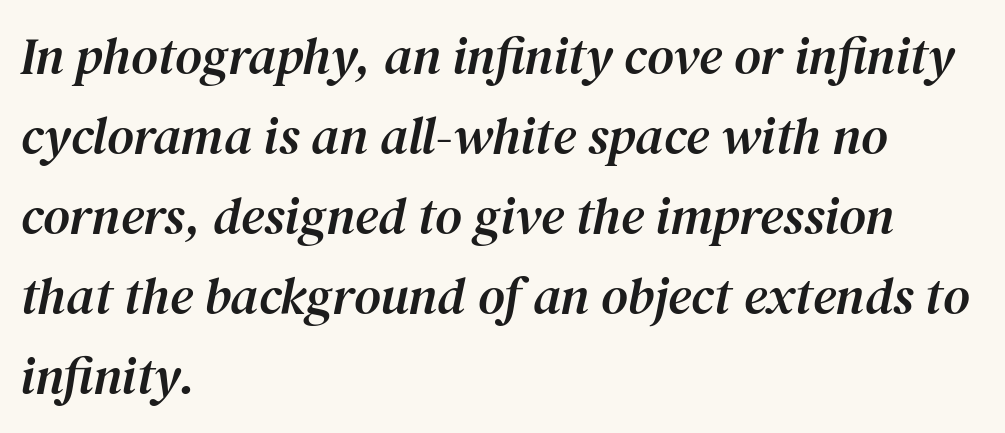
Varying glyph widths throughout — classic text-font behaviour. The axis of the letterforms is tilted away from vertical. Decoration check: the copy has no underline. A student would call this left alignment; a typographer would say flush left, rag right.
